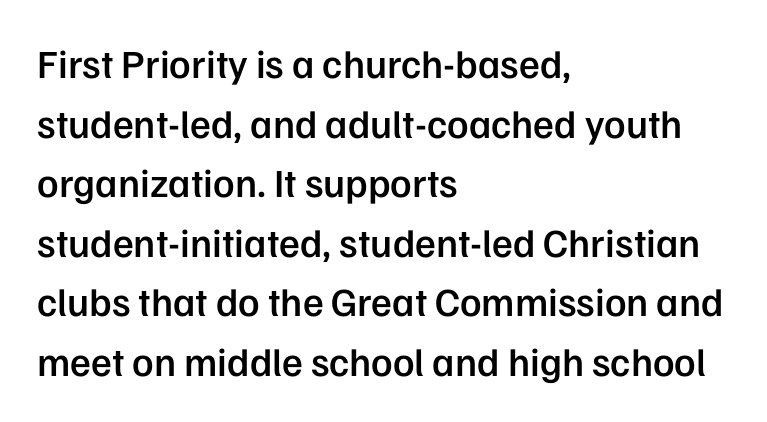
{"serif": "no", "italic": "no", "bold": "semi", "weight": "semibold", "width": "normal", "stroke_contrast": "low", "x_height": "medium", "monospaced": "no", "underline": "no", "align": "left", "line_spacing": "normal", "line_spacing_ratio": 1.49, "letter_spacing": "normal", "letter_spacing_em": 0.0, "glyph_px": 40}
